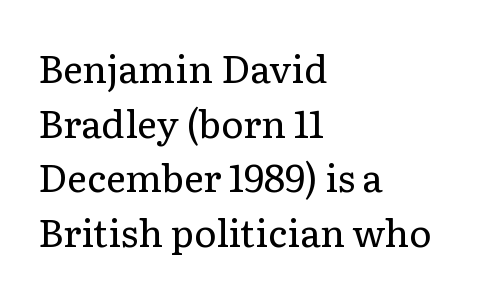
The image shows 38 px regular-weight serif type, upright; set left-aligned, normal line spacing (1.44x), normal letter spacing, not underlined; low stroke contrast and a medium x-height.
